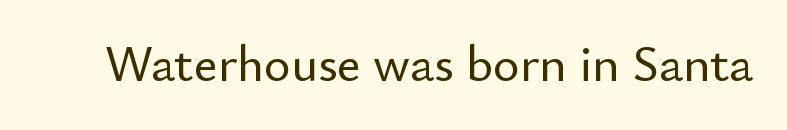
Q: Is the text italic (slanted)? A: No, it is upright.
Q: Is the typeface a serif or a sans-serif typeface? A: Sans-serif.
Q: Is the text underlined? A: No.
Q: Is the spacing between letters normal or unusually wide? A: Normal.
Q: Width (condensed, normal, or wide)? A: Normal.
Q: Stroke contrast? A: Low.
Q: x-height? A: Small.
Q: Monospaced? A: No.
